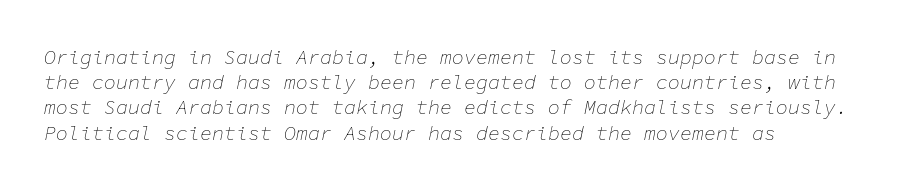
The image shows 20 px text type, italic (leaning right); set left-aligned, normal line spacing (1.26x), normal letter spacing, not underlined.
